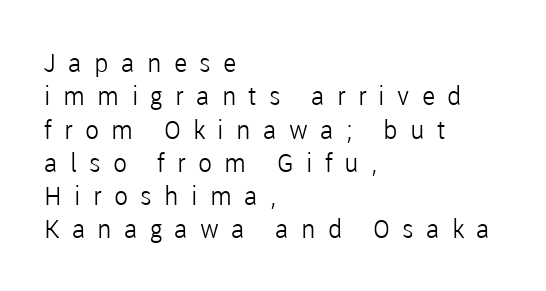
The image shows 26 px text type, upright; set left-aligned, normal line spacing (1.28x), unusually wide letter spacing (+0.47 em), not underlined.
